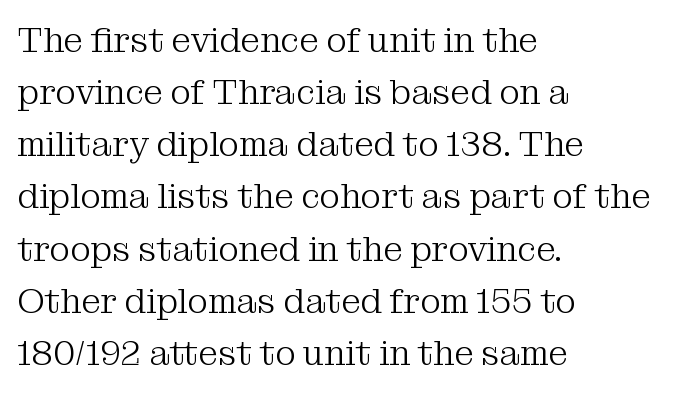
The image shows 35 px light serif type, upright; set left-aligned, normal line spacing (1.49x), normal letter spacing, not underlined; medium stroke contrast and a medium x-height.
